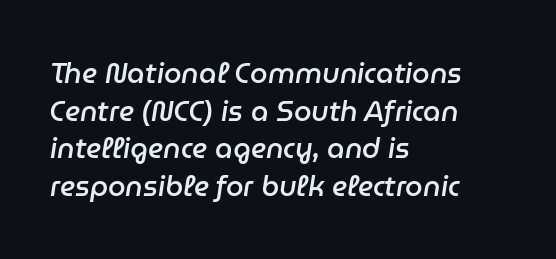
Descenders are the only things crossing below the line. Line beginnings align vertically; line endings do not. Semibold letterforms, between regular and bold. The horizontal fit of the characters is conventional and even. Here the designer chose a conventional face with non-uniform glyph widths.
